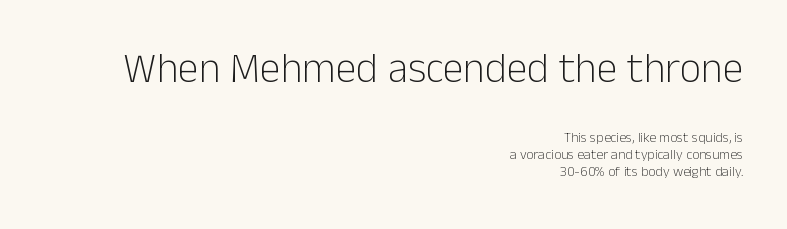
The image shows 42 px light sans-serif type, upright; set right-aligned, line spacing 1.22x, normal letter spacing, not underlined; the first (top) block is 3.0x larger; low stroke contrast and a medium x-height.
